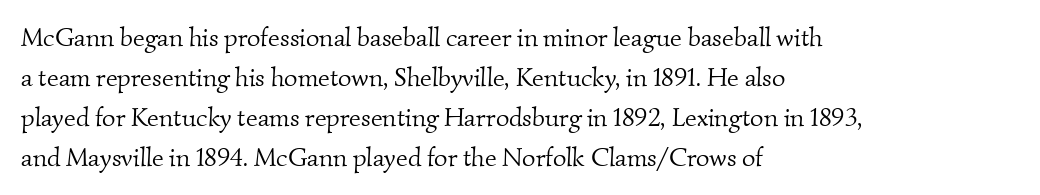
The image shows 26 px text type; set left-aligned, normal line spacing (1.54x), normal letter spacing, not underlined.
